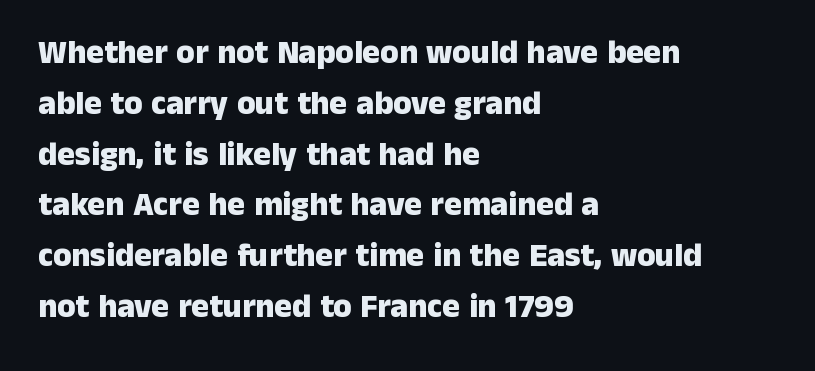
Q: Is the text bold? A: Yes.
Q: Is the text italic (slanted)? A: No, it is upright.
Q: Is the typeface a serif or a sans-serif typeface? A: Sans-serif.
Q: Is the text underlined? A: No.
Q: How is the paragraph aligned? A: Left-aligned.
Q: Is the spacing between letters normal or unusually wide? A: Normal.
Q: Is the spacing between lines tight, normal or loose? A: Normal.
Q: Width (condensed, normal, or wide)? A: Normal.
Q: Stroke contrast? A: Low.
Q: x-height? A: Medium.
Q: Monospaced? A: No.
